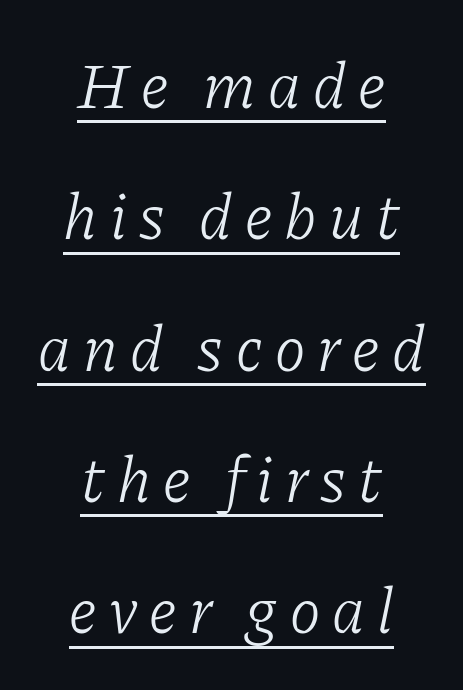
Q: Is the text bold? A: No.
Q: Is the text italic (slanted)? A: Yes, it leans right by about 11 degrees.
Q: Is the typeface a serif or a sans-serif typeface? A: Serif.
Q: Is the text underlined? A: Yes.
Q: How is the paragraph aligned? A: Centered.
Q: Is the spacing between lines tight, normal or loose? A: Loose.
Q: Width (condensed, normal, or wide)? A: Normal.
Q: Stroke contrast? A: Low.
Q: x-height? A: Medium.
Q: Monospaced? A: No.
